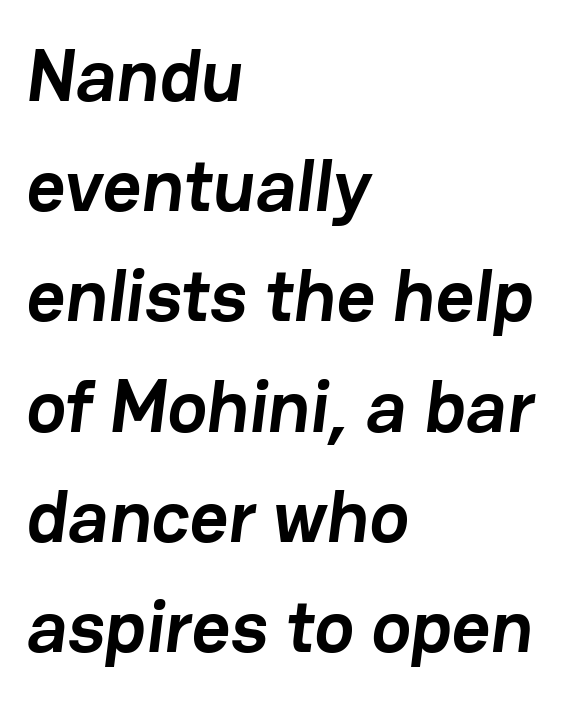
Q: Is the text bold? A: Yes.
Q: Is the typeface a serif or a sans-serif typeface? A: Sans-serif.
Q: Is the text underlined? A: No.
Q: How is the paragraph aligned? A: Left-aligned.
Q: Is the spacing between letters normal or unusually wide? A: Normal.
Q: Is the spacing between lines tight, normal or loose? A: Normal.
Q: Width (condensed, normal, or wide)? A: Normal.
Q: Stroke contrast? A: Low.
Q: x-height? A: Medium.
Q: Monospaced? A: No.
